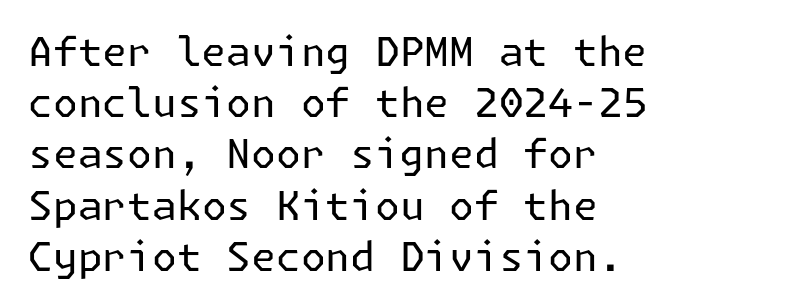
Q: Is the text bold? A: No.
Q: Is the text italic (slanted)? A: No, it is upright.
Q: Is the typeface a serif or a sans-serif typeface? A: Sans-serif.
Q: Is the text underlined? A: No.
Q: How is the paragraph aligned? A: Left-aligned.
Q: Is the spacing between letters normal or unusually wide? A: Normal.
Q: Is the spacing between lines tight, normal or loose? A: Normal.
Q: Width (condensed, normal, or wide)? A: Normal.
Q: Stroke contrast? A: Low.
Q: x-height? A: Medium.
